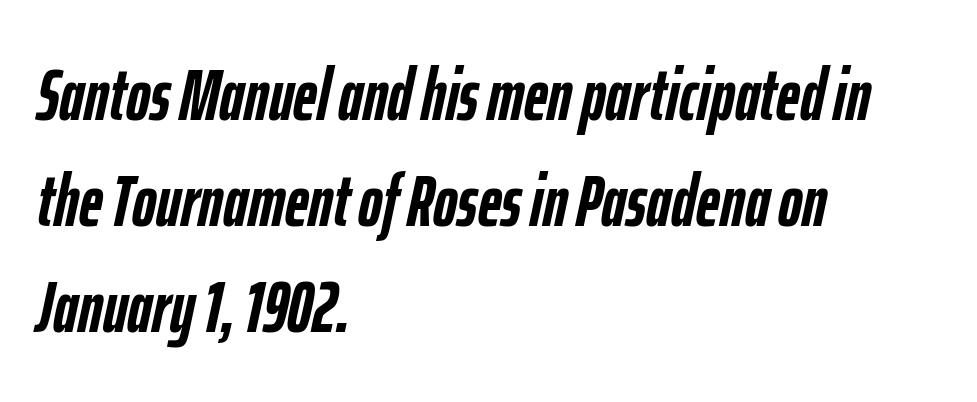
Line spacing here is normal. Underlining? Definitely not there. Line starts are locked; line ends wander. In terms of weight, the rendering is a true, heavy bold. A typesetter would mark this as italic. Here the glyphs are tracked normally, forming tight word shapes.
